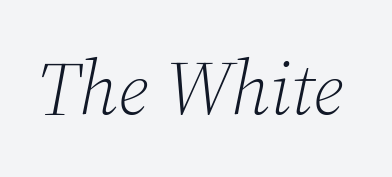
{"serif": "yes", "italic": "yes", "lean": "right", "slant_degrees": 12, "bold": "no", "weight": "light", "width": "normal", "stroke_contrast": "medium", "x_height": "medium", "monospaced": "no", "underline": "no", "letter_spacing": "normal", "letter_spacing_em": 0.0, "glyph_px": 76}
